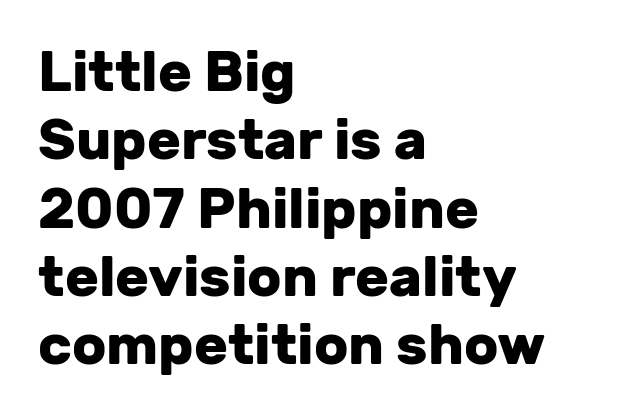
The image shows 56 px heavy sans-serif type, upright; set left-aligned, line spacing 1.22x, normal letter spacing, not underlined; low stroke contrast and a medium x-height.
